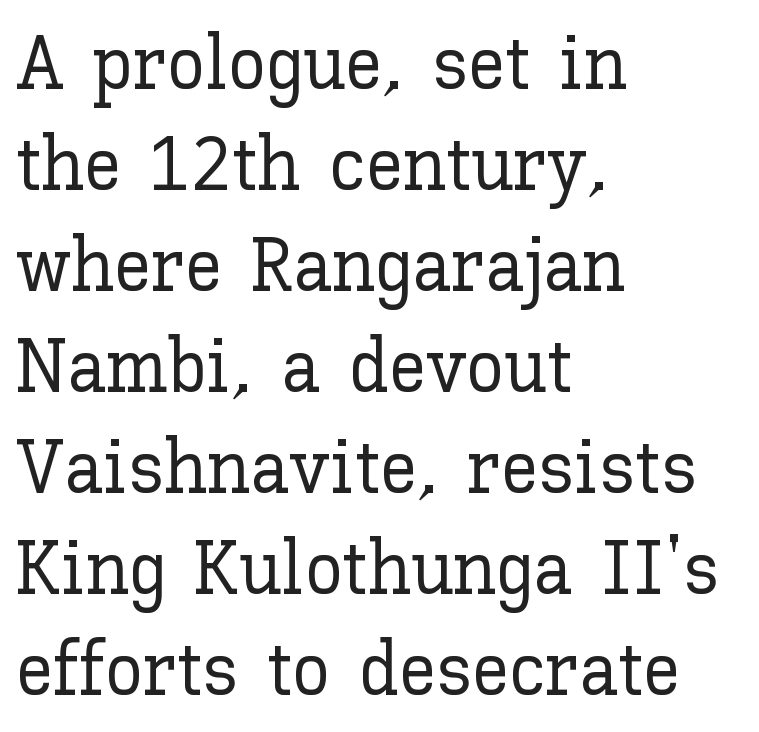
{"italic": "no", "width": "normal", "stroke_contrast": "low", "x_height": "medium", "monospaced": "no", "underline": "no", "align": "left", "line_spacing": "normal", "line_spacing_ratio": 1.33, "letter_spacing": "normal", "letter_spacing_em": 0.0, "glyph_px": 76}
